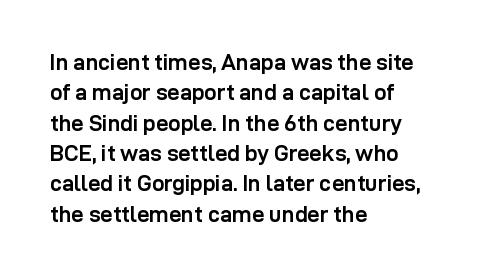
{"italic": "no", "bold": "yes", "underline": "no", "align": "left", "line_spacing": "normal", "line_spacing_ratio": 1.38, "letter_spacing": "normal", "letter_spacing_em": 0.0, "glyph_px": 22}
